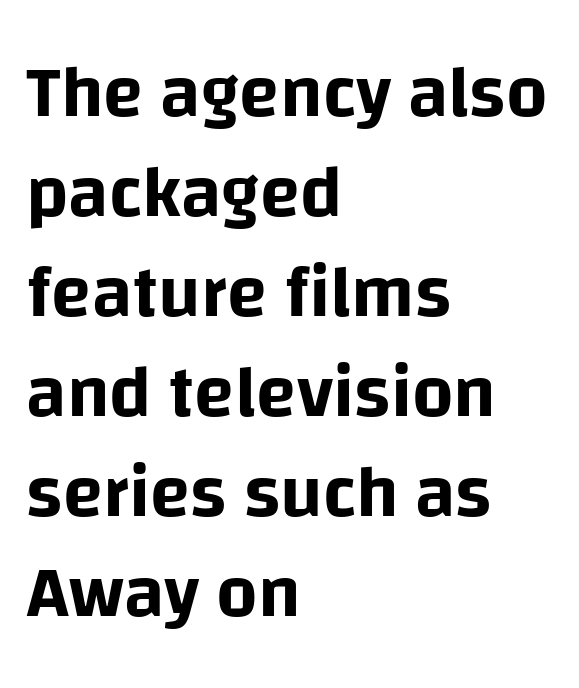
The image shows 73 px sans-serif type, upright; set left-aligned, normal line spacing (1.37x), normal letter spacing, not underlined; low stroke contrast and a large x-height.
